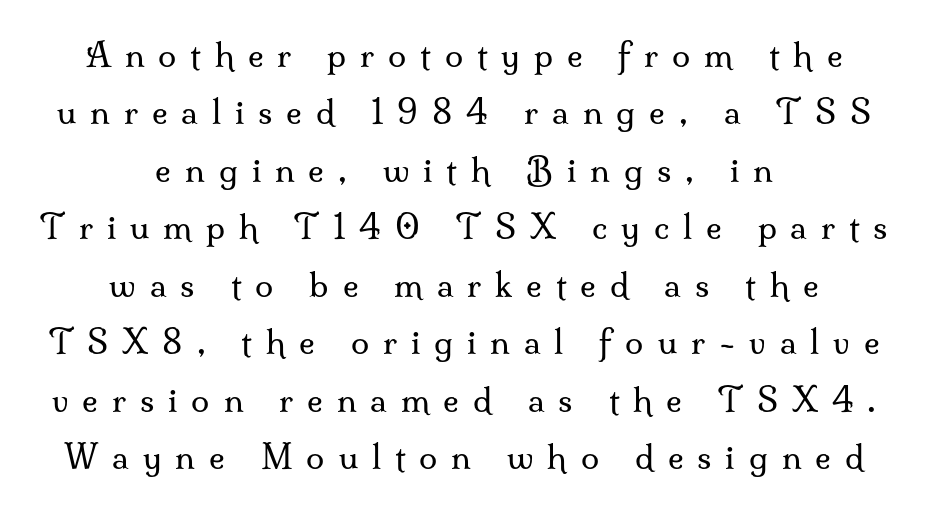
{"serif": "yes", "italic": "no", "bold": "no", "weight": "regular", "width": "normal", "stroke_contrast": "medium", "x_height": "small", "monospaced": "no", "underline": "no", "align": "center", "line_spacing_ratio": 1.74, "letter_spacing": "wide", "letter_spacing_em": 0.42, "glyph_px": 33}
